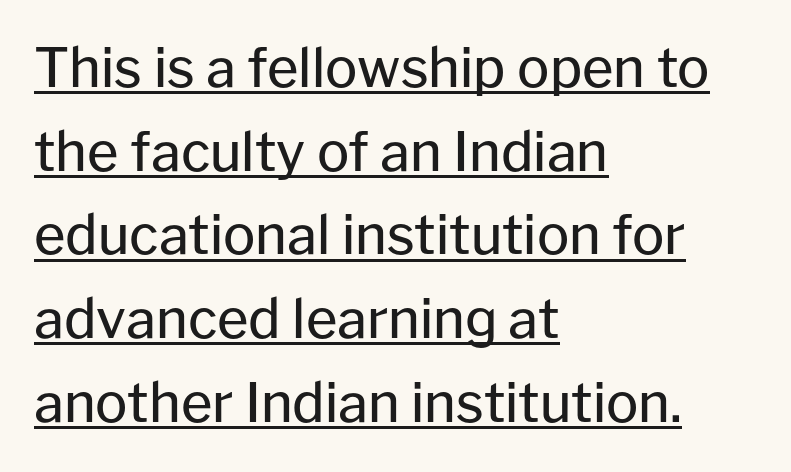
The typography opts for an upright posture over an oblique one. The line-height multiplier appears to be the usual default. Nothing unusual about the tracking: characters are spaced as the font intends. The sample's only ornament is a line tracing under the words.
